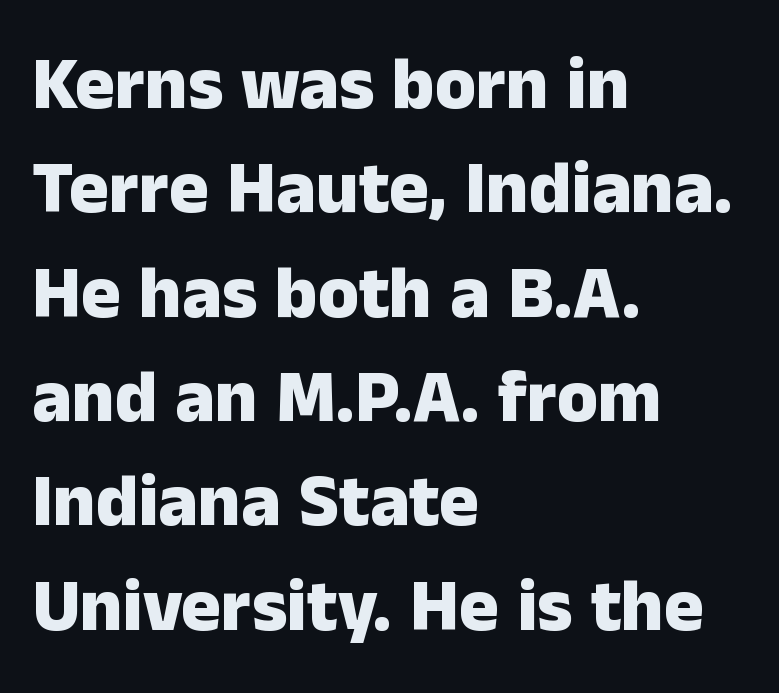
Q: Is the text bold? A: Yes.
Q: Is the text italic (slanted)? A: No, it is upright.
Q: Is the typeface a serif or a sans-serif typeface? A: Sans-serif.
Q: Is the text underlined? A: No.
Q: How is the paragraph aligned? A: Left-aligned.
Q: Is the spacing between letters normal or unusually wide? A: Normal.
Q: Is the spacing between lines tight, normal or loose? A: Normal.
Q: Width (condensed, normal, or wide)? A: Normal.
Q: Stroke contrast? A: Low.
Q: x-height? A: Medium.
Q: Monospaced? A: No.
